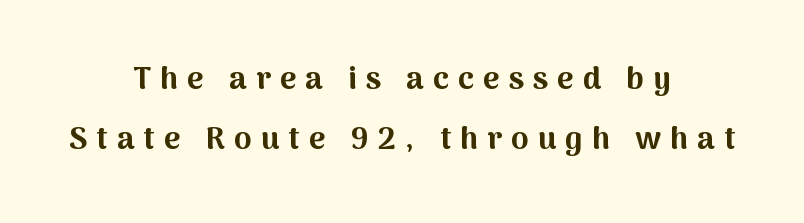
The image shows 31 px bold sans-serif type, upright; set centered, loose line spacing (1.95x), unusually wide letter spacing (+0.3 em), not underlined; medium stroke contrast and a medium x-height.
